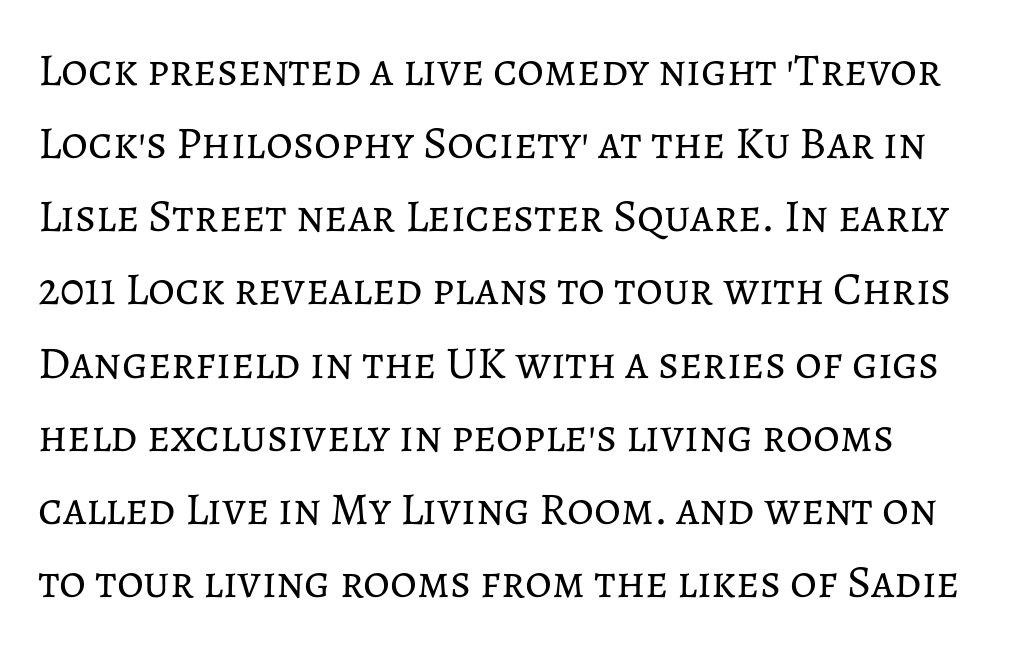
{"italic": "no", "bold": "no", "weight": "regular", "width": "normal", "stroke_contrast": "low", "x_height": "medium", "monospaced": "no", "underline": "no", "align": "left", "line_spacing": "normal", "line_spacing_ratio": 1.59, "letter_spacing": "normal", "letter_spacing_em": 0.0, "glyph_px": 46}
